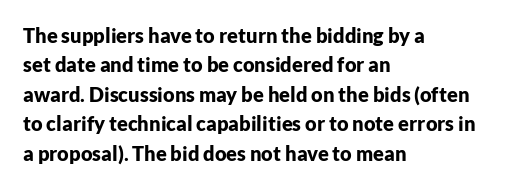
Emphasis by weight is at full strength: bold. The glyphs are unaccompanied by any horizontal stroke below them. Nothing unusual about the tracking: characters are spaced as the font intends. Do the letters lean? They stand straight. Every row of glyphs begins at an identical x-position on the left.
